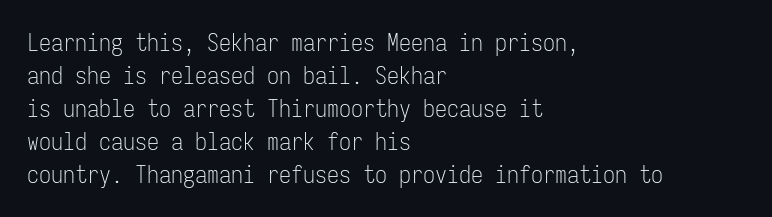
The image shows 24 px text type, upright; set left-aligned, normal line spacing (1.37x), normal letter spacing, not underlined.
